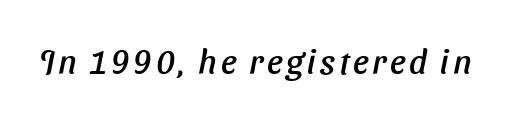
The image shows 34 px text type; set not underlined; low stroke contrast and a medium x-height.
